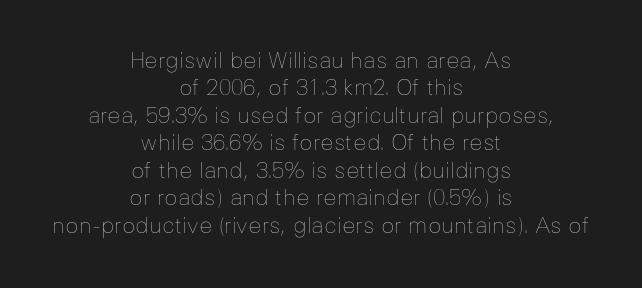
The image shows 22 px text type, upright; set centered, normal line spacing (1.25x), normal letter spacing, not underlined.
